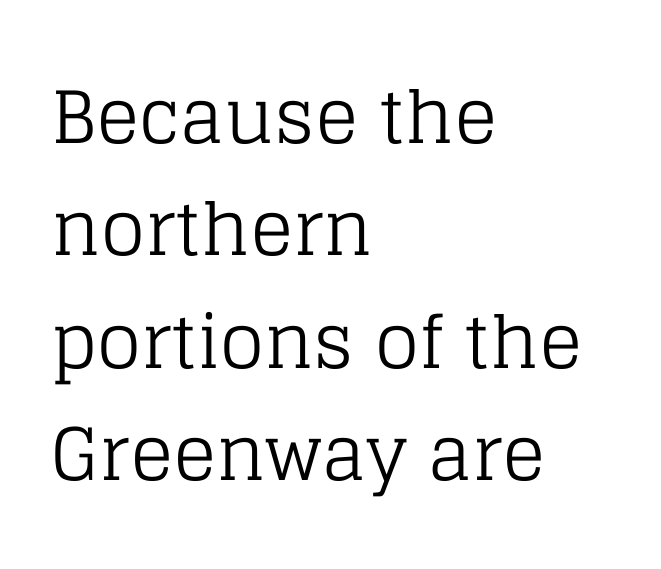
The image shows 72 px regular-weight serif type, upright; set left-aligned, normal line spacing (1.56x), normal letter spacing, not underlined; low stroke contrast and a large x-height.
